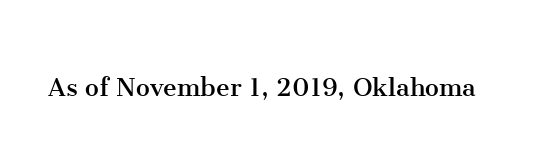
Q: Is the text bold? A: No.
Q: Is the text italic (slanted)? A: No, it is upright.
Q: Is the typeface a serif or a sans-serif typeface? A: Serif.
Q: Is the text underlined? A: No.
Q: Is the spacing between letters normal or unusually wide? A: Normal.
Q: Width (condensed, normal, or wide)? A: Normal.
Q: Stroke contrast? A: Medium.
Q: x-height? A: Medium.
Q: Monospaced? A: No.
